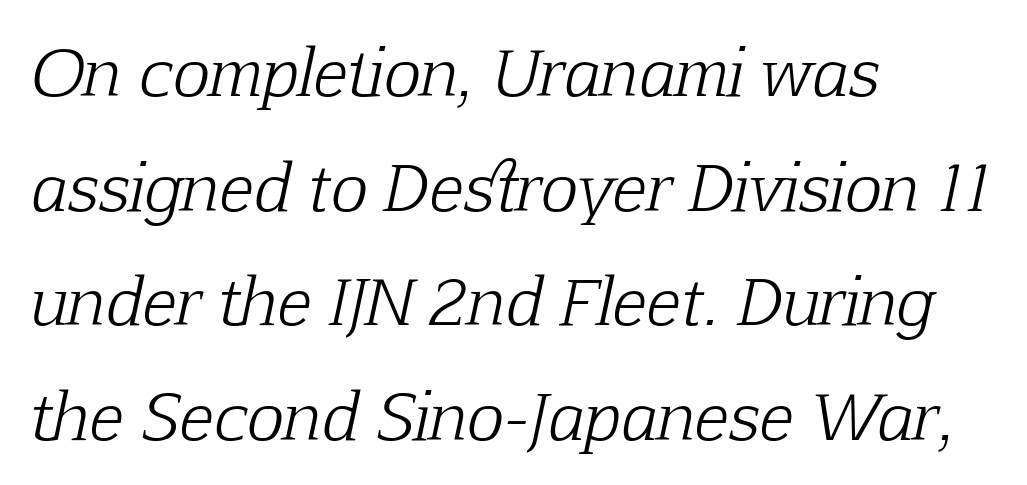
Q: Is the text bold? A: No.
Q: Is the text italic (slanted)? A: Yes, it leans right by about 12 degrees.
Q: Is the typeface a serif or a sans-serif typeface? A: Serif.
Q: Is the text underlined? A: No.
Q: How is the paragraph aligned? A: Left-aligned.
Q: Is the spacing between letters normal or unusually wide? A: Normal.
Q: Width (condensed, normal, or wide)? A: Normal.
Q: Stroke contrast? A: Low.
Q: x-height? A: Medium.
Q: Monospaced? A: No.
